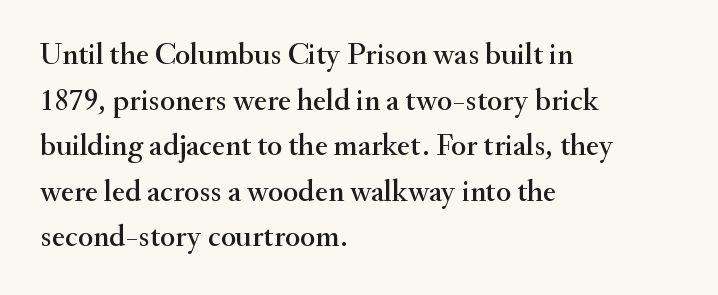
{"serif": "yes", "italic": "no", "width": "normal", "stroke_contrast": "medium", "x_height": "small", "monospaced": "no", "underline": "no", "align": "left", "line_spacing": "normal", "line_spacing_ratio": 1.47, "letter_spacing": "normal", "letter_spacing_em": 0.0, "glyph_px": 31}
